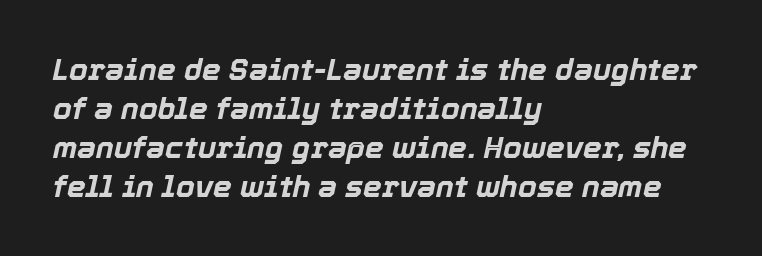
Leading: standard. The specimen reads as italic at a glance. A typesetter would call this proportional, since set widths differ per character. The compositor pushed each line to the left boundary. Rule under the text: the space is simply empty.
